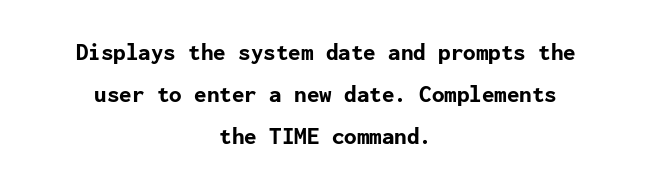
In terms of leading, this rendering sits right in the middle. On the weight axis this lands at bold, roughly 700. Characters remain perfectly vertical along every line. Short and long lines alike share a common midpoint.
